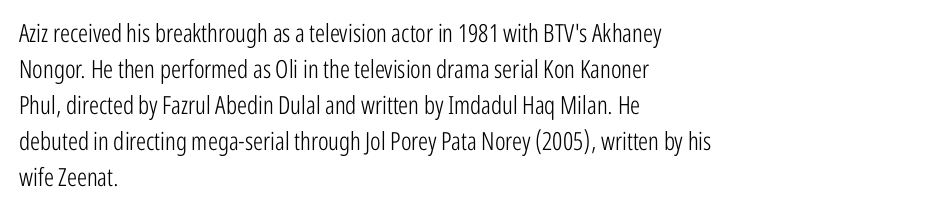
Q: Is the text bold? A: No.
Q: Is the text italic (slanted)? A: No, it is upright.
Q: Is the text underlined? A: No.
Q: How is the paragraph aligned? A: Left-aligned.
Q: Is the spacing between letters normal or unusually wide? A: Normal.
Q: Is the spacing between lines tight, normal or loose? A: Normal.
